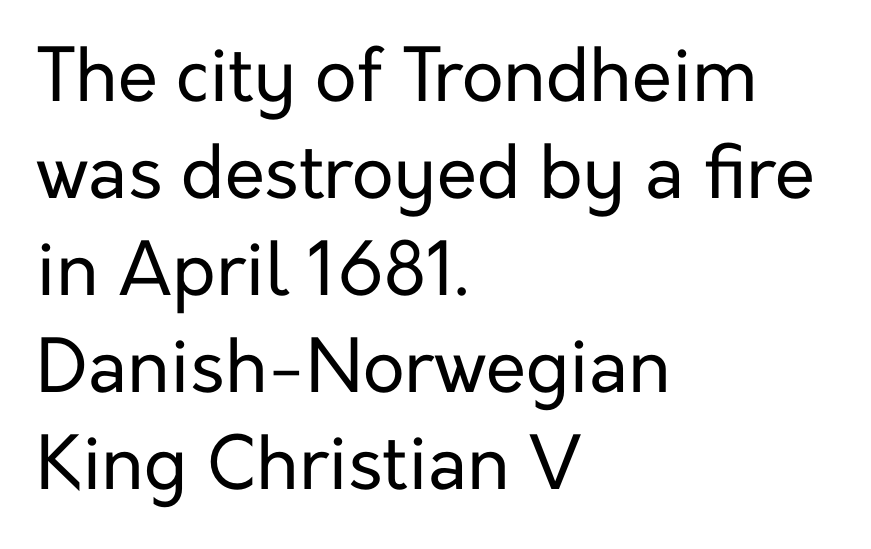
Q: Is the text bold? A: No.
Q: Is the text italic (slanted)? A: No, it is upright.
Q: Is the typeface a serif or a sans-serif typeface? A: Sans-serif.
Q: Is the text underlined? A: No.
Q: How is the paragraph aligned? A: Left-aligned.
Q: Is the spacing between letters normal or unusually wide? A: Normal.
Q: Is the spacing between lines tight, normal or loose? A: Normal.
Q: Width (condensed, normal, or wide)? A: Normal.
Q: Stroke contrast? A: Low.
Q: x-height? A: Medium.
Q: Monospaced? A: No.
